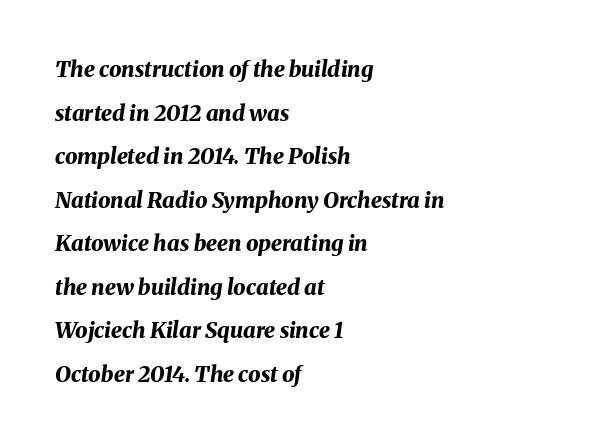
Which margin do the lines hug? The left one — the right edge is uneven. Every letter is thick-stroked: bold, no question. Words float on clear page, feet unadorned. The axis of the letterforms is tilted away from vertical.
